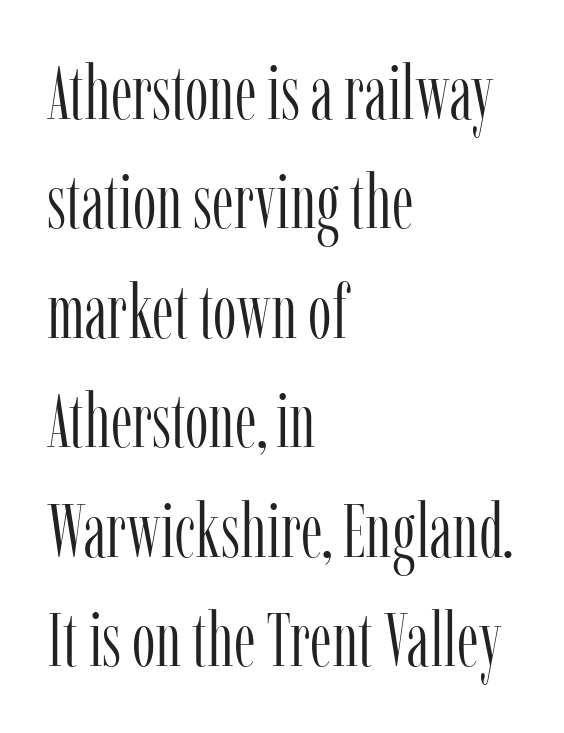
The font is comparable to plain body text, perhaps lighter. The passage shown is not underscored anywhere. The passage shown is typeset with a serif family. The letterforms sit shoulder to shoulder at normal distance. The passage shown is typed in a proportional face where columns would drift. The lettering stays uniformly vertical, giving the passage a roman look.
